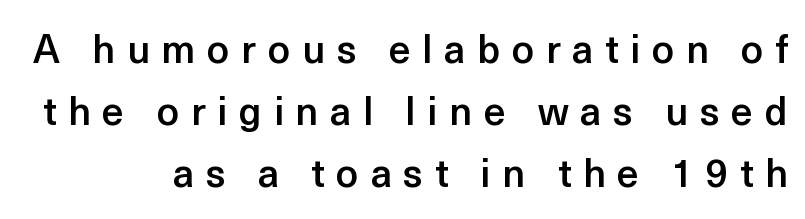
The image shows 39 px semibold sans-serif type, upright; set right-aligned, normal line spacing (1.59x), unusually wide letter spacing (+0.3 em), not underlined; a medium x-height.
